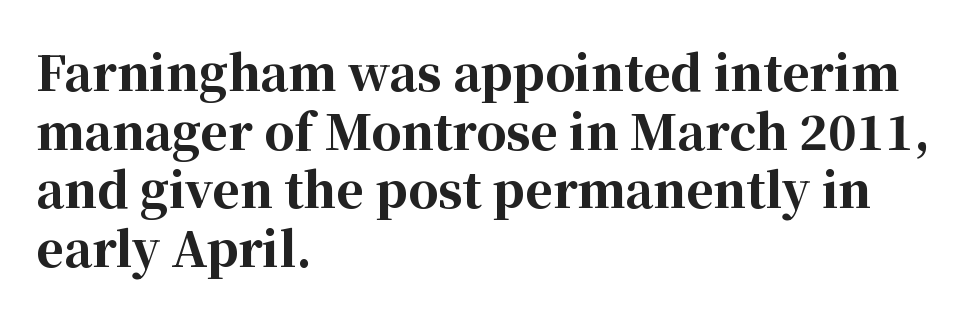
Think of a printed novel: that variable character pitch is what you see here. Serifs: yes, visible at the terminals of the letterforms. Casual observation: everything's shoved over to the left. Nobody touched the tracking dial on this one. Vertical strokes here are truly vertical.
